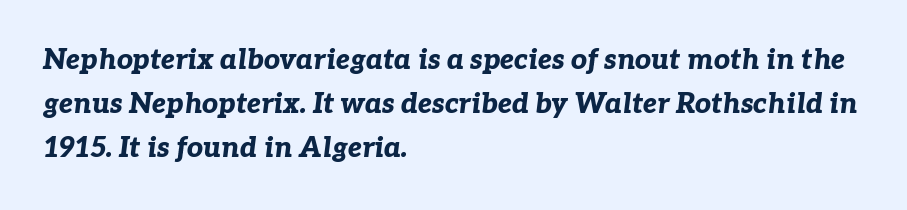
Q: Is the text bold? A: Yes.
Q: Is the text italic (slanted)? A: Yes, it leans right by about 7 degrees.
Q: Is the text underlined? A: No.
Q: How is the paragraph aligned? A: Left-aligned.
Q: Is the spacing between letters normal or unusually wide? A: Normal.
Q: Is the spacing between lines tight, normal or loose? A: Normal.
Q: Width (condensed, normal, or wide)? A: Normal.
Q: Stroke contrast? A: Low.
Q: x-height? A: Medium.
Q: Monospaced? A: No.
